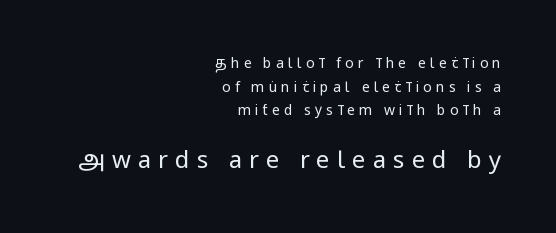
Q: Is the text bold? A: No.
Q: Is the text italic (slanted)? A: No, it is upright.
Q: Is the text underlined? A: No.
Q: How is the paragraph aligned? A: Right-aligned.
Q: Is the spacing between letters normal or unusually wide? A: Unusually wide.
Q: Is the spacing between lines tight, normal or loose? A: Normal.
Q: Which block of text is set in a larger size, the first (top) or the second (bottom)? A: The second (bottom) one.
